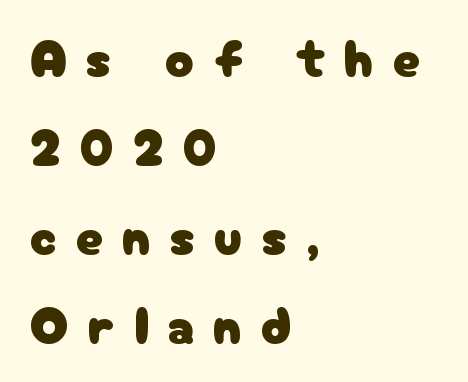
{"serif": "no", "italic": "no", "width": "normal", "stroke_contrast": "low", "x_height": "medium", "monospaced": "no", "underline": "no", "align": "left", "line_spacing": "normal", "line_spacing_ratio": 1.68, "letter_spacing": "wide", "letter_spacing_em": 0.36, "glyph_px": 53}
